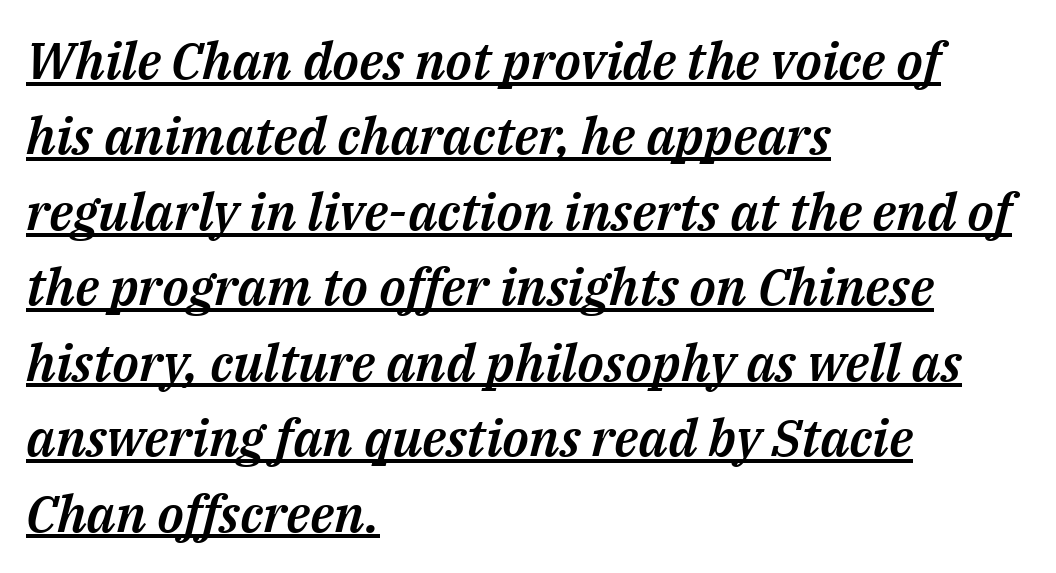
Q: Is the text italic (slanted)? A: Yes, it leans right by about 14 degrees.
Q: Is the text underlined? A: Yes.
Q: How is the paragraph aligned? A: Left-aligned.
Q: Is the spacing between letters normal or unusually wide? A: Normal.
Q: Is the spacing between lines tight, normal or loose? A: Normal.
Q: Width (condensed, normal, or wide)? A: Normal.
Q: Stroke contrast? A: Medium.
Q: x-height? A: Medium.
Q: Monospaced? A: No.
